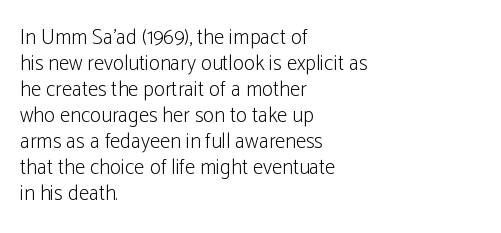
{"italic": "no", "bold": "no", "underline": "no", "align": "left", "line_spacing_ratio": 1.24, "letter_spacing": "normal", "letter_spacing_em": 0.0, "glyph_px": 21}
